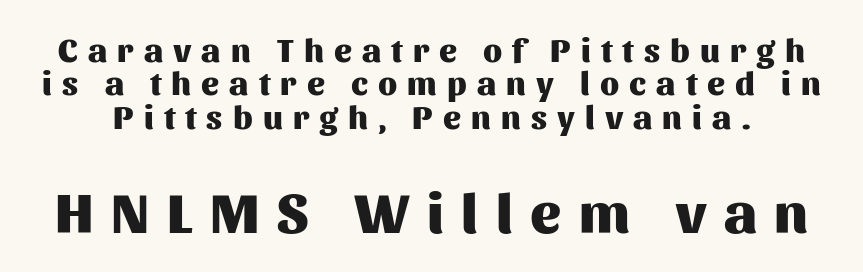
{"serif": "no", "italic": "no", "bold": "yes", "weight": "heavy", "width": "normal", "stroke_contrast": "medium", "x_height": "medium", "monospaced": "no", "underline": "no", "line_spacing": "tight", "line_spacing_ratio": 1.01, "letter_spacing": "wide", "letter_spacing_em": 0.31, "larger_block": "second", "size_ratio": 1.73, "glyph_px": 57}
